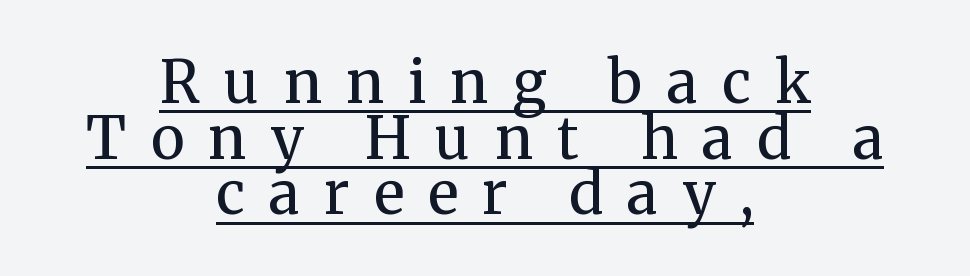
Q: Is the text bold? A: No.
Q: Is the text italic (slanted)? A: No, it is upright.
Q: Is the typeface a serif or a sans-serif typeface? A: Serif.
Q: Is the text underlined? A: Yes.
Q: How is the paragraph aligned? A: Centered.
Q: Is the spacing between letters normal or unusually wide? A: Unusually wide.
Q: Is the spacing between lines tight, normal or loose? A: Tight.
Q: Width (condensed, normal, or wide)? A: Normal.
Q: Stroke contrast? A: Medium.
Q: x-height? A: Medium.
Q: Monospaced? A: No.
